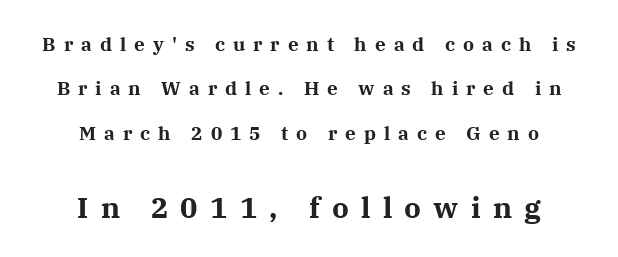
{"serif": "yes", "italic": "no", "bold": "yes", "weight": "bold", "width": "normal", "stroke_contrast": "medium", "x_height": "medium", "monospaced": "no", "underline": "no", "align": "center", "line_spacing": "loose", "line_spacing_ratio": 2.34, "letter_spacing": "wide", "letter_spacing_em": 0.42, "larger_block": "second", "size_ratio": 1.53, "glyph_px": 29}
